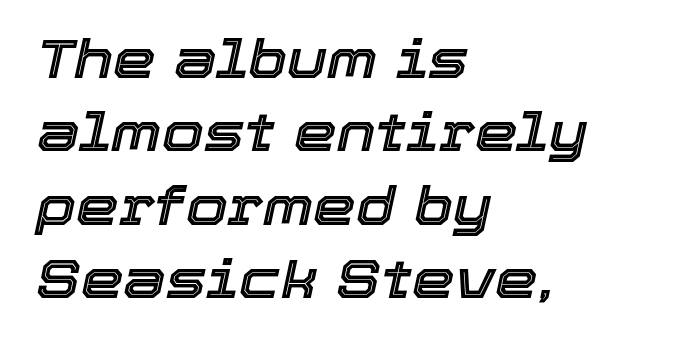
{"italic": "yes", "lean": "right", "slant_degrees": 12, "width": "normal", "x_height": "medium", "monospaced": "no", "underline": "no", "align": "left", "line_spacing": "normal", "line_spacing_ratio": 1.36, "letter_spacing": "normal", "letter_spacing_em": 0.0, "glyph_px": 54}
